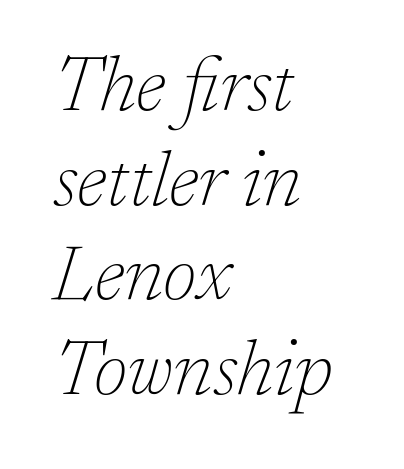
The image shows 77 px thin serif type, italic (leaning right); set left-aligned, line spacing 1.23x, normal letter spacing, not underlined; low stroke contrast and a medium x-height.
